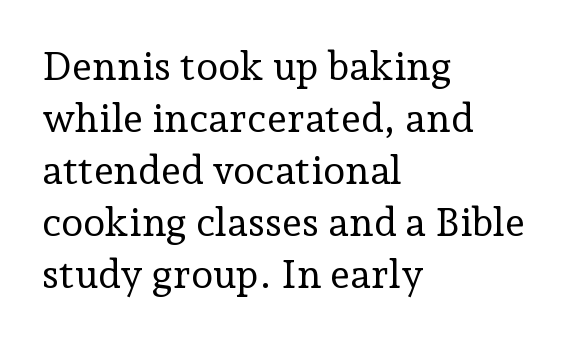
Words appear dense and cohesive because spacing is normal. It's the straight-up-and-down kind of type. Is the type heavy? It reads as light-to-regular instead. Stroke terminals: seriffed. Short and long lines alike share a common starting point at left.
